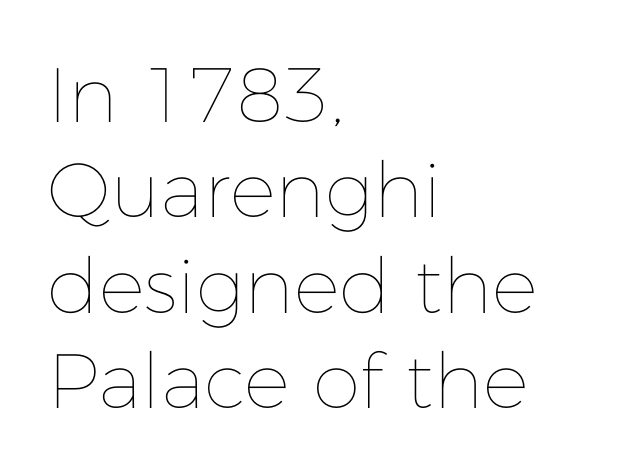
The image shows 77 px thin type, upright; set left-aligned, line spacing 1.24x, normal letter spacing, not underlined; low stroke contrast and a medium x-height.
